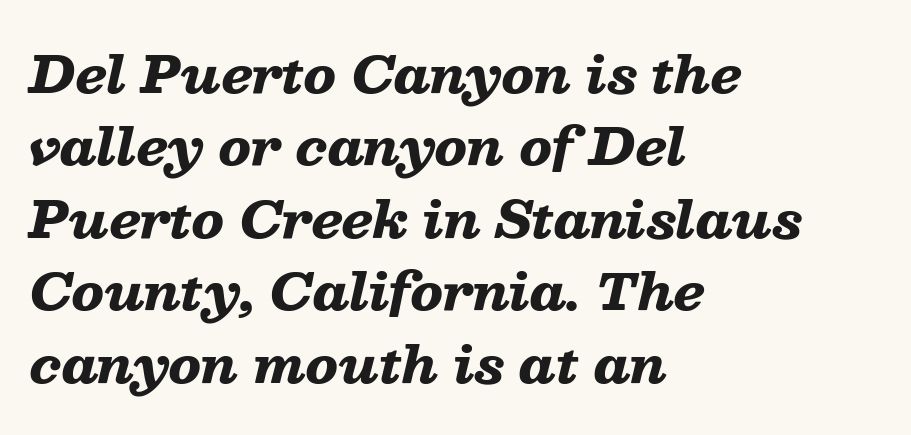
Vertical spacing — default. You'd pick this weight for a headline — it's a proper bold. The face used here is rendered with its standard letterfit. Check under the words: just untouched page.
